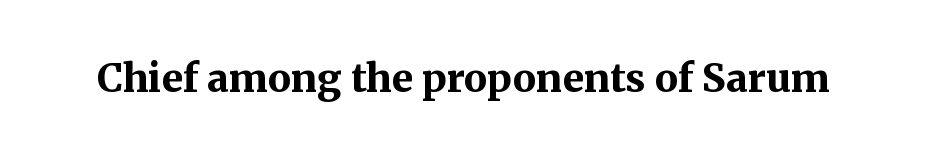
The image shows 39 px bold serif type, upright; set normal letter spacing, not underlined; medium stroke contrast and a medium x-height.
